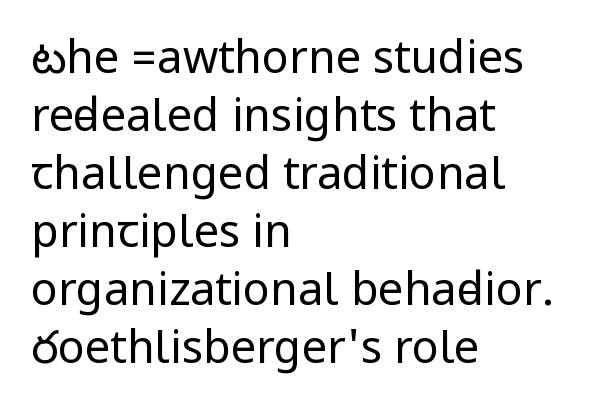
{"serif": "no", "italic": "no", "bold": "no", "weight": "regular", "width": "condensed", "stroke_contrast": "low", "underline": "no", "align": "left", "line_spacing": "normal", "line_spacing_ratio": 1.29, "letter_spacing": "normal", "letter_spacing_em": 0.0, "glyph_px": 45}
